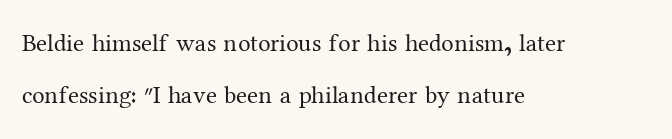
The image shows 25 px text type, upright; set left-aligned, loose line spacing (2.09x), normal letter spacing, not underlined.
